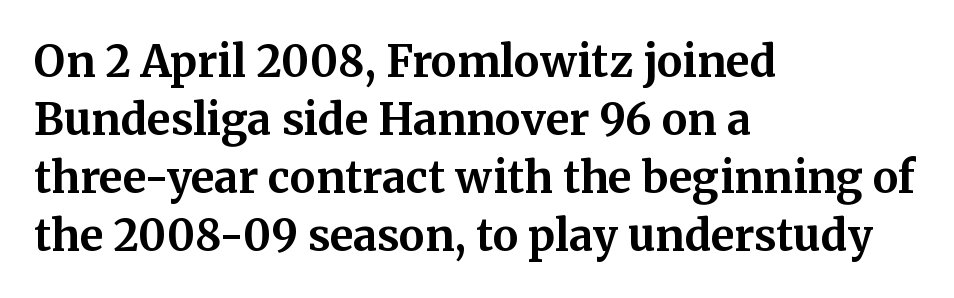
Q: Is the text bold? A: Yes.
Q: Is the text italic (slanted)? A: No, it is upright.
Q: Is the typeface a serif or a sans-serif typeface? A: Serif.
Q: Is the text underlined? A: No.
Q: How is the paragraph aligned? A: Left-aligned.
Q: Is the spacing between letters normal or unusually wide? A: Normal.
Q: Is the spacing between lines tight, normal or loose? A: Normal.
Q: Width (condensed, normal, or wide)? A: Normal.
Q: Stroke contrast? A: Medium.
Q: x-height? A: Medium.
Q: Monospaced? A: No.
